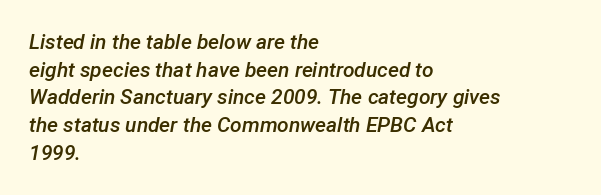
Q: Is the text bold? A: Semi-bold.
Q: Is the text italic (slanted)? A: Yes, it leans right by about 12 degrees.
Q: Is the text underlined? A: No.
Q: How is the paragraph aligned? A: Left-aligned.
Q: Is the spacing between letters normal or unusually wide? A: Normal.
Q: Is the spacing between lines tight, normal or loose? A: Normal.
